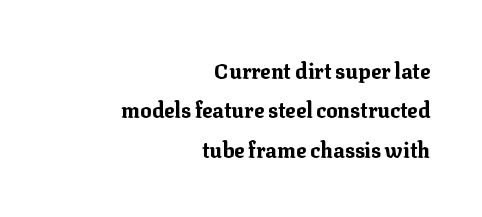
Q: Is the text bold? A: Yes.
Q: Is the text italic (slanted)? A: No, it is upright.
Q: Is the text underlined? A: No.
Q: How is the paragraph aligned? A: Right-aligned.
Q: Is the spacing between letters normal or unusually wide? A: Normal.
